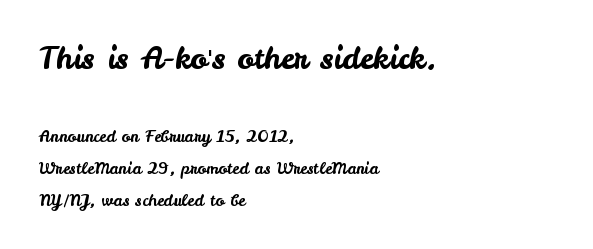
Q: Is the text italic (slanted)? A: Yes.
Q: Is the typeface a serif or a sans-serif typeface? A: Sans-serif.
Q: Is the text underlined? A: No.
Q: How is the paragraph aligned? A: Left-aligned.
Q: Is the spacing between letters normal or unusually wide? A: Normal.
Q: Is the spacing between lines tight, normal or loose? A: Loose.
Q: Which block of text is set in a larger size, the first (top) or the second (bottom)? A: The first (top) one.
Q: Width (condensed, normal, or wide)? A: Normal.
Q: Stroke contrast? A: Low.
Q: x-height? A: Small.
Q: Monospaced? A: No.
